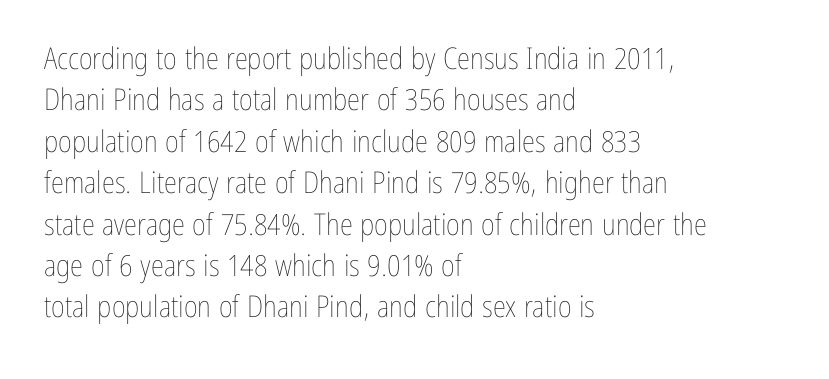
{"italic": "no", "bold": "no", "weight": "thin", "width": "condensed", "stroke_contrast": "low", "x_height": "medium", "monospaced": "no", "underline": "no", "align": "left", "line_spacing": "normal", "line_spacing_ratio": 1.38, "letter_spacing": "normal", "letter_spacing_em": 0.0, "glyph_px": 30}
